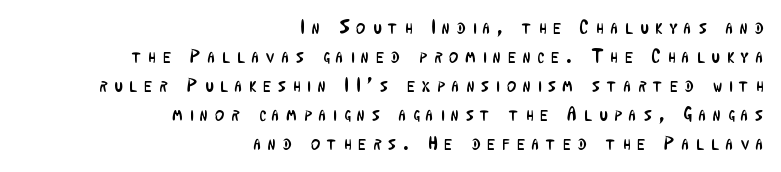
{"italic": "no", "bold": "no", "underline": "no", "align": "right", "line_spacing": "normal", "line_spacing_ratio": 1.45, "letter_spacing": "wide", "letter_spacing_em": 0.36, "glyph_px": 20}
